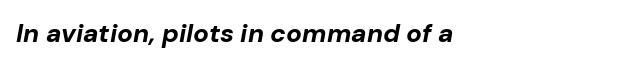
Short and long lines alike share a common starting point at left. Students, this is bold: see how much ink each stroke carries. Slant detected: the letters are inclined. The gap between lines stays unmarked. A typesetter would call this zero additional tracking.
